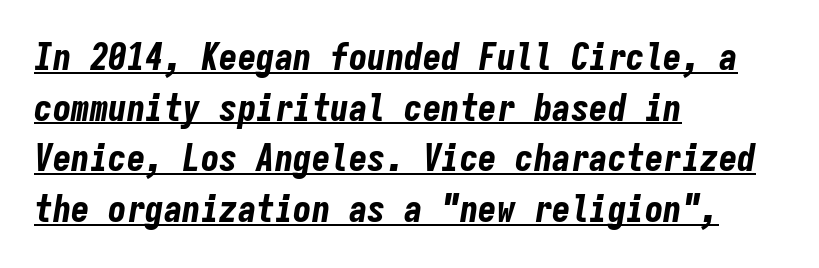
The image shows 37 px bold, condensed type, italic (leaning right), monospaced; set left-aligned, normal line spacing (1.37x), normal letter spacing, underlined; low stroke contrast and a medium x-height.
